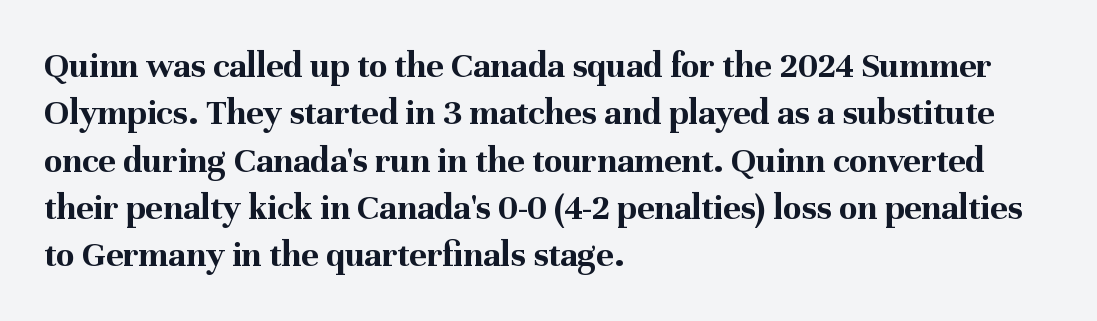
This rendering leaves character spacing at its baseline value. The area under the type is left untouched. The sample has been set heavy, in full bold. You could not count columns in this text — the font is proportionally spaced. Check where the strokes stop: tiny serifs finish them off. The vertical gap from one line to the next is medium.
